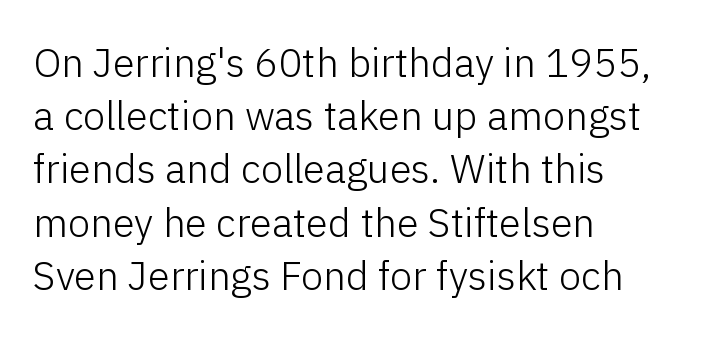
Q: Is the text bold? A: No.
Q: Is the text italic (slanted)? A: No, it is upright.
Q: Is the typeface a serif or a sans-serif typeface? A: Sans-serif.
Q: Is the text underlined? A: No.
Q: How is the paragraph aligned? A: Left-aligned.
Q: Is the spacing between letters normal or unusually wide? A: Normal.
Q: Is the spacing between lines tight, normal or loose? A: Normal.
Q: Width (condensed, normal, or wide)? A: Normal.
Q: Stroke contrast? A: Low.
Q: x-height? A: Medium.
Q: Monospaced? A: No.
